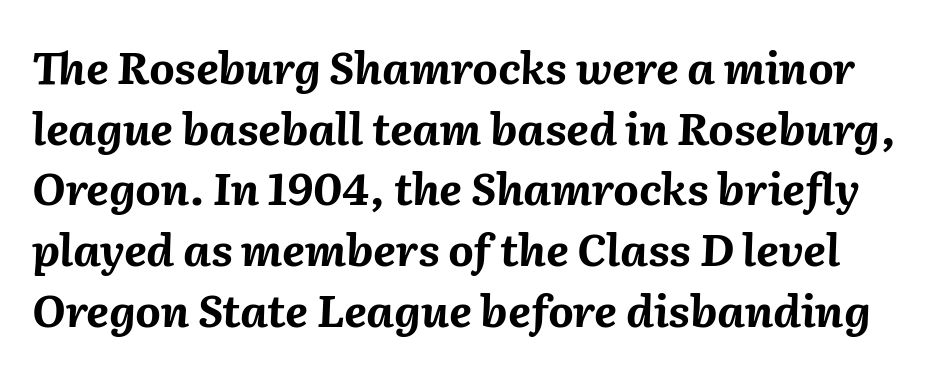
{"italic": "yes", "lean": "right", "slant_degrees": 2, "bold": "yes", "weight": "bold", "width": "normal", "stroke_contrast": "medium", "x_height": "medium", "monospaced": "no", "underline": "no", "line_spacing": "normal", "line_spacing_ratio": 1.38, "letter_spacing": "normal", "letter_spacing_em": 0.0, "glyph_px": 44}
